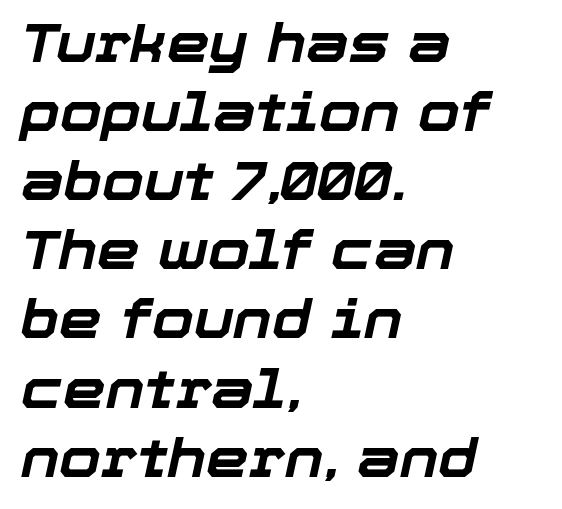
Horizontal bands of white between lines are of average thickness. This is oblique type, the kind used for emphasis or titles. Reading down the block, your eye returns to a fixed left position each line. Caption: bold face, heavy strokes. Here the designer chose a conventional face with non-uniform glyph widths. Caption: standard tracking, unaltered.
